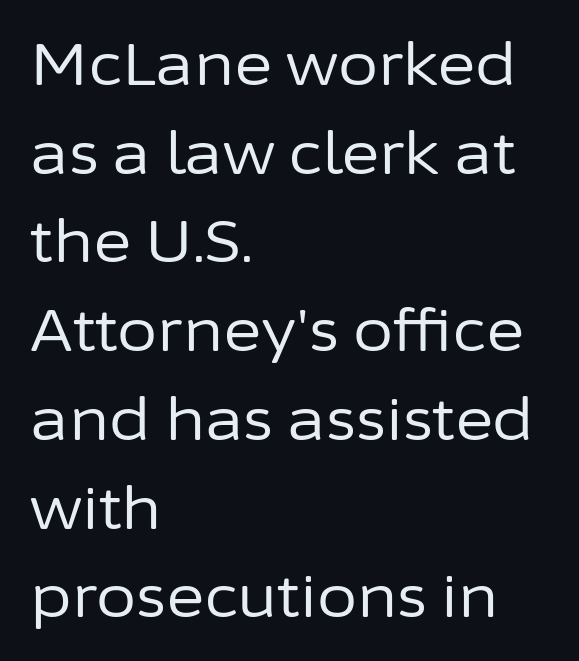
This sample uses plain, unmodified letter spacing. The weight would be labelled regular, book, light, or lighter still. Reading down the block, your eye returns to a fixed left position each line. No italicization has been applied; the sample stays upright. Underline: absent.
